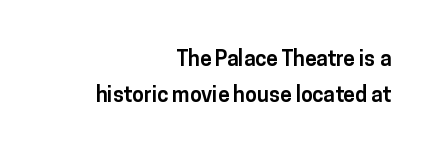
The specimen reads as upright at a glance. No extra tracking has been applied to these lines. The lines in this sample share a right terminus and differ only in where they begin. A clean baseline with only descenders dipping below it.
